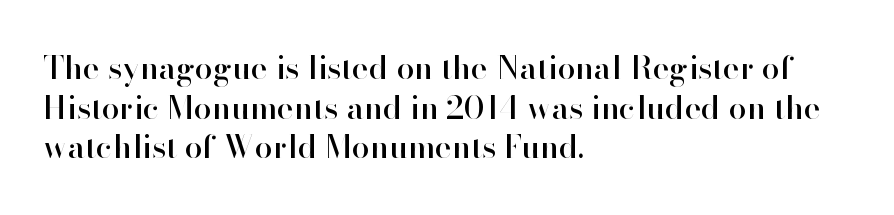
The image shows 32 px sans-serif type, upright; set left-aligned, line spacing 1.24x, normal letter spacing, not underlined; high stroke contrast and a small x-height.
